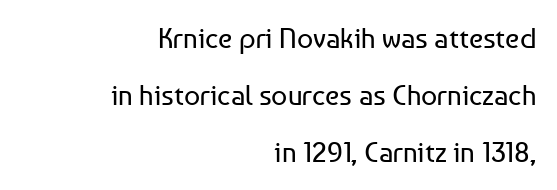
The letterforms sit shoulder to shoulder at normal distance. These glyphs show unthickened strokes, regular width or finer. In terms of leading, this rendering errs on the spacious side. The type family on display is of the sans-serif kind.
